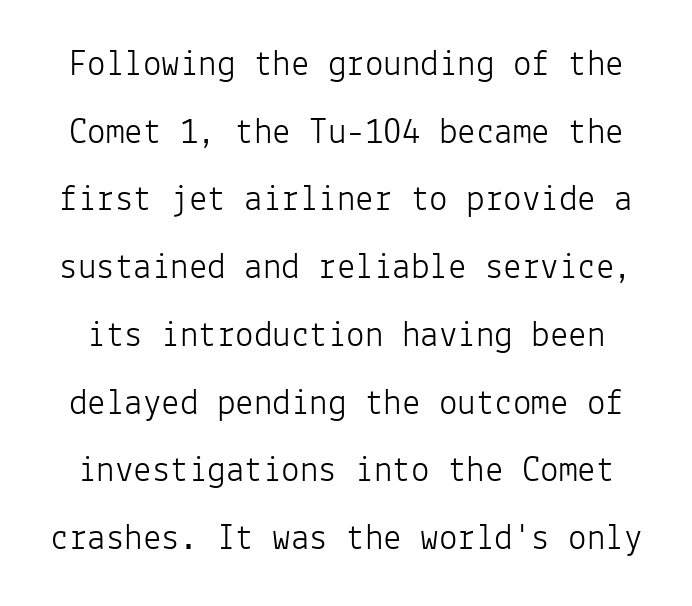
{"serif": "no", "italic": "no", "bold": "no", "weight": "light", "width": "normal", "stroke_contrast": "low", "x_height": "medium", "monospaced": "yes", "underline": "no", "line_spacing_ratio": 1.83, "letter_spacing": "normal", "letter_spacing_em": 0.0, "glyph_px": 37}
